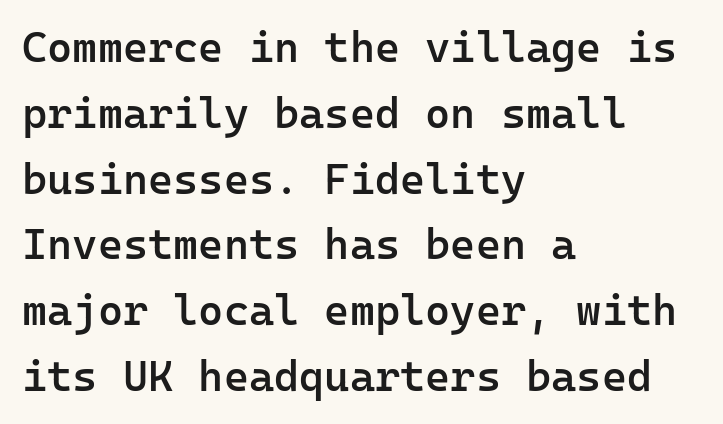
{"serif": "no", "italic": "no", "bold": "semi", "weight": "semibold", "width": "normal", "stroke_contrast": "low", "x_height": "medium", "monospaced": "yes", "underline": "no", "align": "left", "line_spacing": "normal", "line_spacing_ratio": 1.53, "letter_spacing": "normal", "letter_spacing_em": 0.0, "glyph_px": 43}
